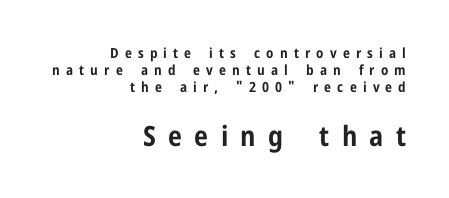
{"serif": "no", "italic": "no", "bold": "yes", "weight": "bold", "width": "condensed", "stroke_contrast": "low", "x_height": "medium", "monospaced": "no", "underline": "no", "align": "right", "line_spacing_ratio": 1.22, "letter_spacing": "wide", "letter_spacing_em": 0.44, "larger_block": "second", "size_ratio": 2.0, "glyph_px": 28}
